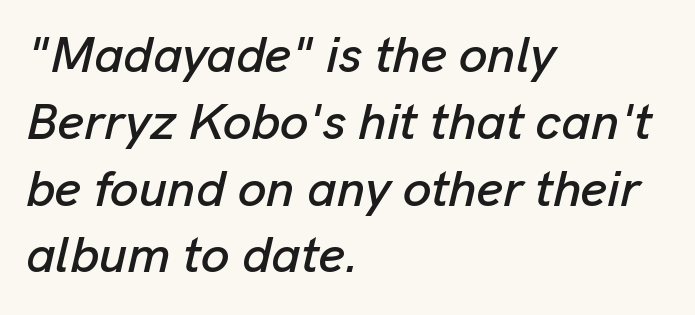
{"italic": "yes", "lean": "right", "slant_degrees": 13, "width": "normal", "stroke_contrast": "low", "x_height": "medium", "monospaced": "no", "underline": "no", "align": "left", "line_spacing": "normal", "line_spacing_ratio": 1.31, "letter_spacing": "normal", "letter_spacing_em": 0.0, "glyph_px": 51}
